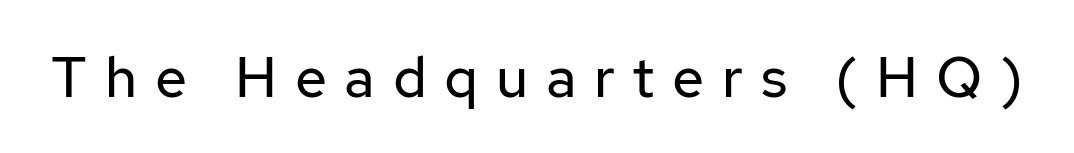
The type is letterspaced generously, with wide tracking. The letters stand upright; this is a roman face. This is not heavy type; no bold has been used. Varying glyph widths throughout — classic text-font behaviour. The space beneath each line is pristine and unruled. The typeface chosen for these lines omits serifs.
